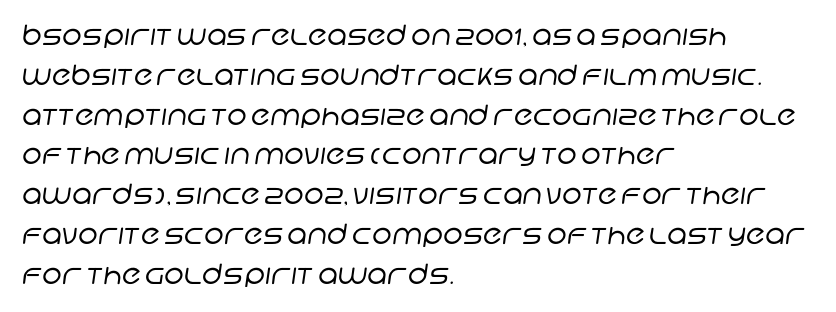
{"serif": "no", "bold": "no", "weight": "regular", "width": "normal", "stroke_contrast": "low", "x_height": "large", "monospaced": "no", "underline": "no", "align": "left", "line_spacing": "normal", "line_spacing_ratio": 1.42, "letter_spacing": "normal", "letter_spacing_em": 0.0, "glyph_px": 28}
